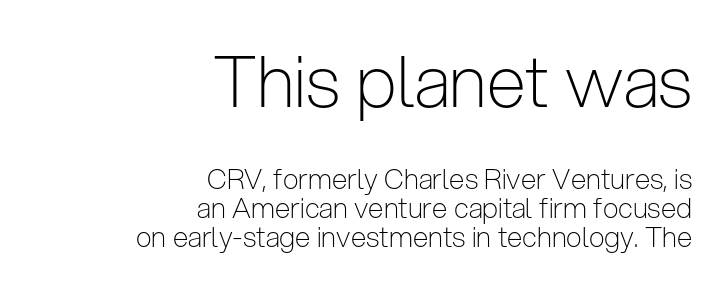
Q: Is the text bold? A: No.
Q: Is the text italic (slanted)? A: No, it is upright.
Q: Is the typeface a serif or a sans-serif typeface? A: Sans-serif.
Q: Is the text underlined? A: No.
Q: How is the paragraph aligned? A: Right-aligned.
Q: Is the spacing between letters normal or unusually wide? A: Normal.
Q: Is the spacing between lines tight, normal or loose? A: Tight.
Q: Which block of text is set in a larger size, the first (top) or the second (bottom)? A: The first (top) one.
Q: Width (condensed, normal, or wide)? A: Condensed.
Q: Stroke contrast? A: Low.
Q: x-height? A: Medium.
Q: Monospaced? A: No.
